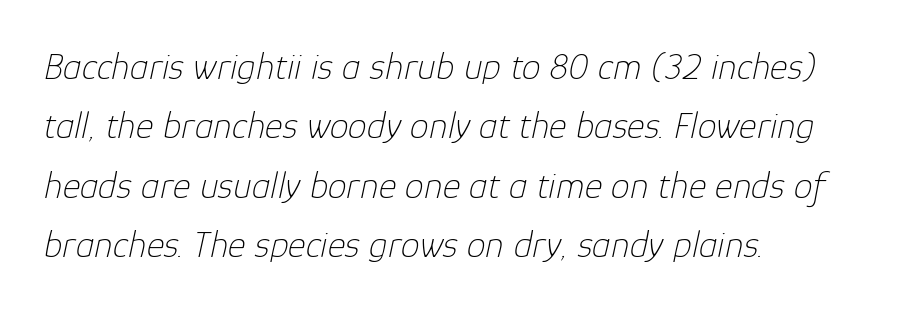
The image shows 38 px thin type, italic (leaning right); set left-aligned, normal line spacing (1.56x), normal letter spacing, not underlined; low stroke contrast and a medium x-height.
